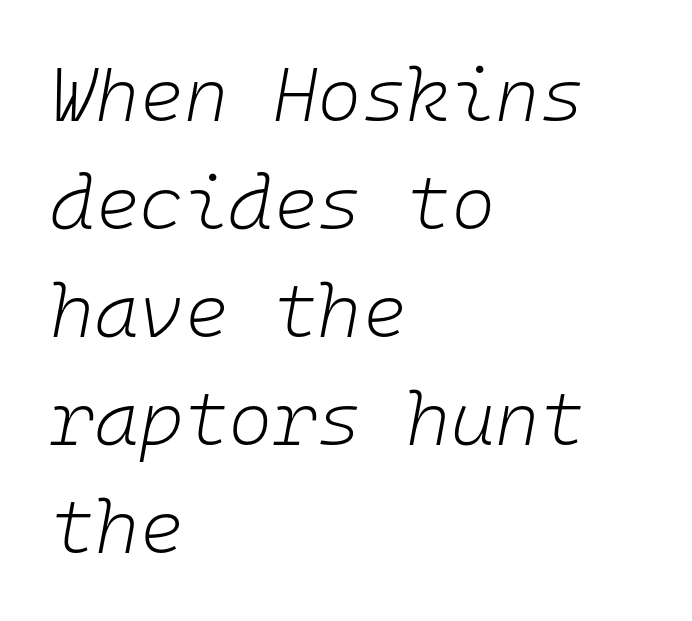
The image shows 76 px light type, italic (leaning right), monospaced; set left-aligned, normal line spacing (1.42x), normal letter spacing, not underlined; low stroke contrast and a medium x-height.
